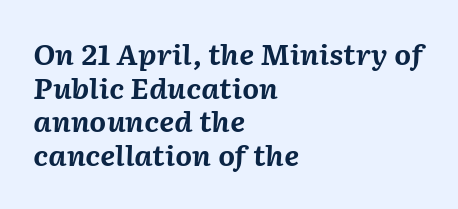
The image shows 27 px bold type, italic (leaning right); set left-aligned, normal line spacing (1.25x), normal letter spacing, not underlined.
